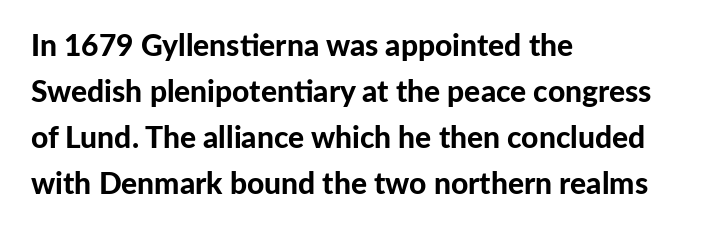
The rag falls on the right side of this text block. Italic: no, the glyphs are upright roman. This sample has the flowing, uneven cadence of proportional lettering. No feet cap the strokes, marking this as sans-serif type.
